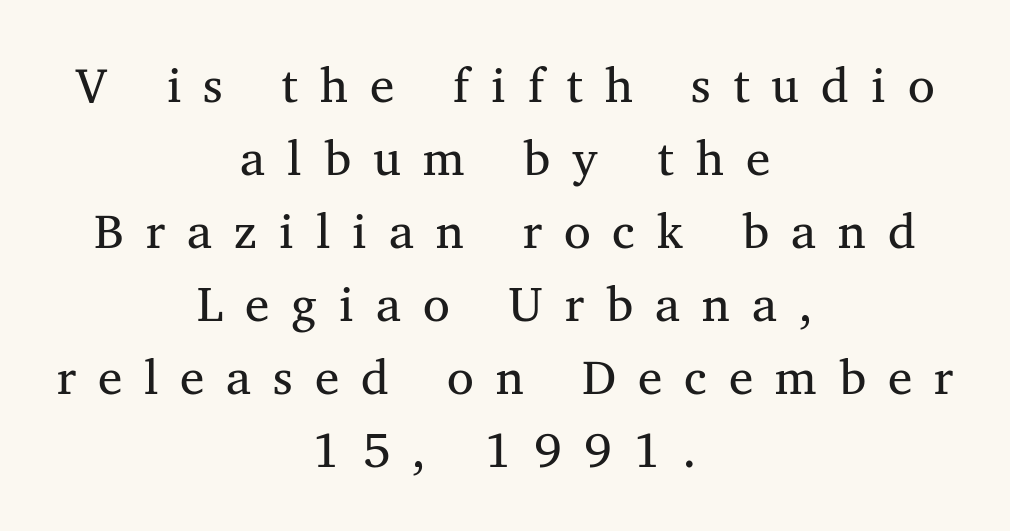
Q: Is the typeface a serif or a sans-serif typeface? A: Serif.
Q: Is the text underlined? A: No.
Q: How is the paragraph aligned? A: Centered.
Q: Is the spacing between letters normal or unusually wide? A: Unusually wide.
Q: Is the spacing between lines tight, normal or loose? A: Normal.
Q: Width (condensed, normal, or wide)? A: Normal.
Q: Stroke contrast? A: Medium.
Q: x-height? A: Medium.
Q: Monospaced? A: No.
